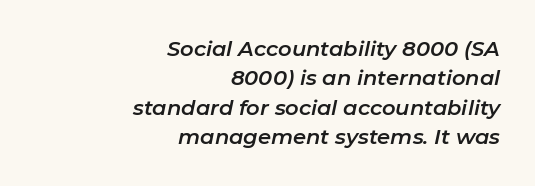
Q: Is the text italic (slanted)? A: Yes, it leans right by about 11 degrees.
Q: Is the text underlined? A: No.
Q: How is the paragraph aligned? A: Right-aligned.
Q: Is the spacing between letters normal or unusually wide? A: Normal.
Q: Is the spacing between lines tight, normal or loose? A: Normal.
